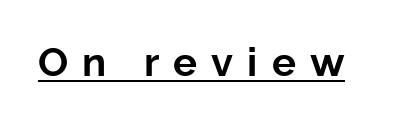
Q: Is the text bold? A: Yes.
Q: Is the text italic (slanted)? A: No, it is upright.
Q: Is the typeface a serif or a sans-serif typeface? A: Sans-serif.
Q: Is the text underlined? A: Yes.
Q: Is the spacing between letters normal or unusually wide? A: Unusually wide.
Q: Width (condensed, normal, or wide)? A: Normal.
Q: Stroke contrast? A: Low.
Q: x-height? A: Medium.
Q: Monospaced? A: No.
